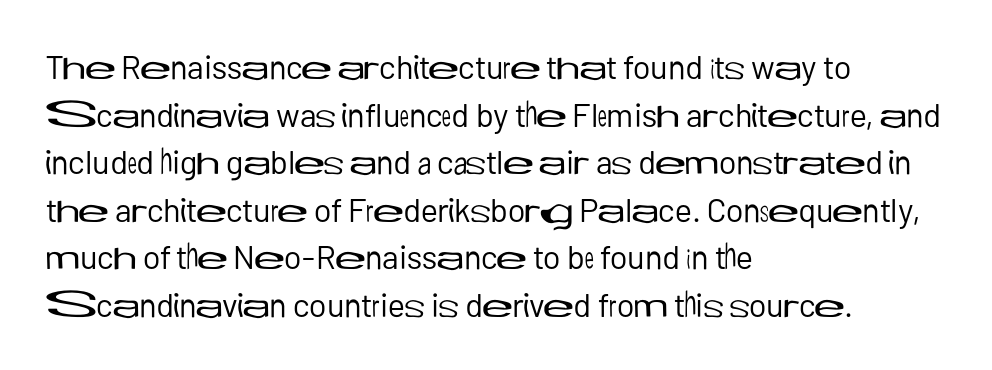
{"serif": "no", "italic": "no", "bold": "no", "weight": "regular", "width": "normal", "stroke_contrast": "low", "x_height": "medium", "monospaced": "no", "underline": "no", "align": "left", "line_spacing": "normal", "line_spacing_ratio": 1.44, "letter_spacing": "normal", "letter_spacing_em": 0.0, "glyph_px": 33}
